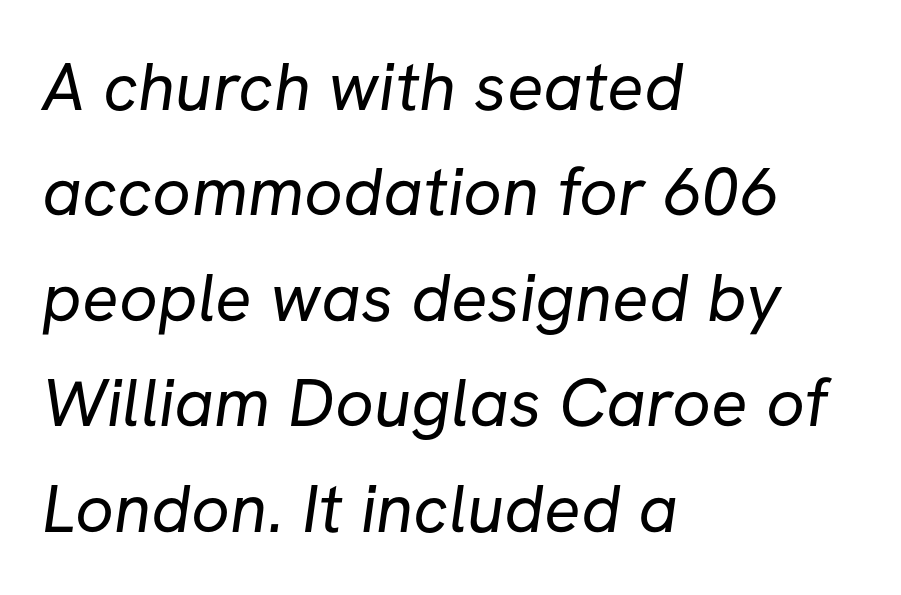
The strip under each line holds only bare page. The passage shown is typeset with a sans-serif family. These lines sit exactly where default settings would place them. Is this a fixed-width face? No — the glyphs have proportional, varying widths.
